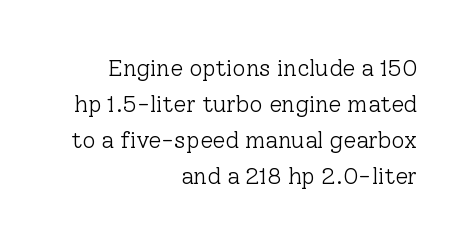
The image shows 23 px text type, upright; set right-aligned, normal line spacing (1.56x), normal letter spacing, not underlined.
